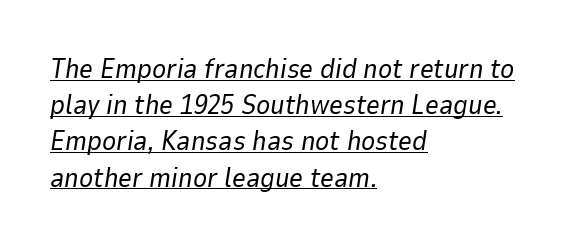
Q: Is the text bold? A: No.
Q: Is the text italic (slanted)? A: Yes, it leans right by about 9 degrees.
Q: Is the text underlined? A: Yes.
Q: How is the paragraph aligned? A: Left-aligned.
Q: Is the spacing between letters normal or unusually wide? A: Normal.
Q: Is the spacing between lines tight, normal or loose? A: Normal.
